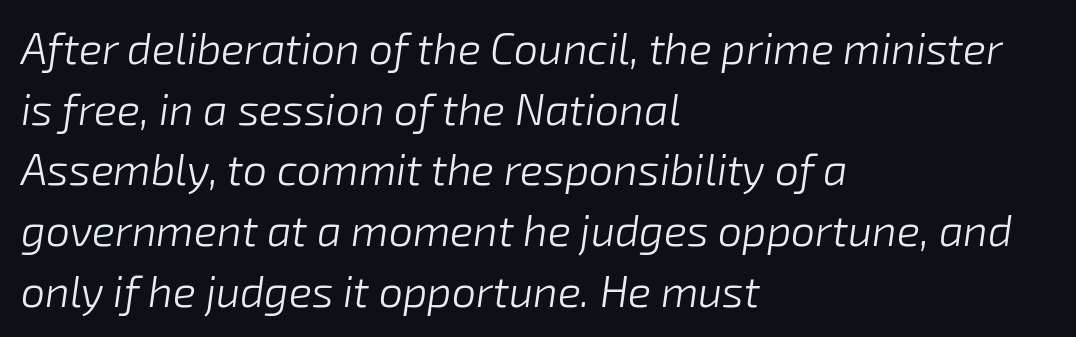
Observe the ordinary spacing: letters are neighbours, not strangers. The font sits on the lighter half of the weight spectrum, regular included. The glyphs look as if they've been sheared to an angle. Spacing verdict: proportional, widths tailored to each character. Teacher's note: observe the even left margin — that is flush-left alignment.
